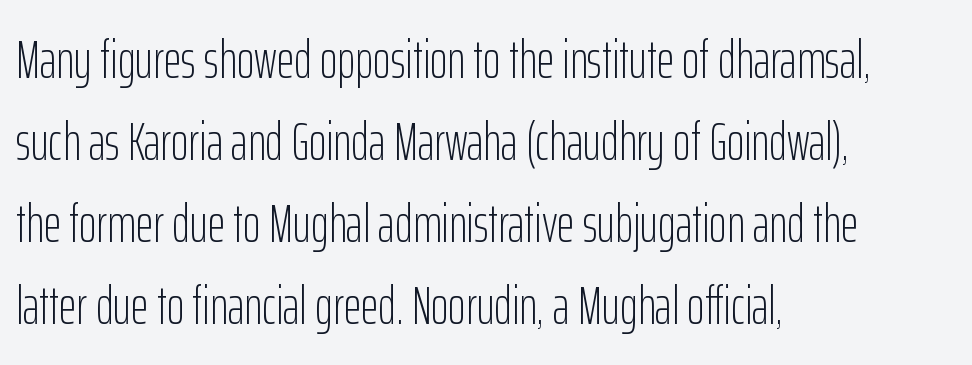
{"serif": "no", "italic": "no", "bold": "no", "weight": "light", "width": "condensed", "stroke_contrast": "low", "x_height": "medium", "monospaced": "no", "underline": "no", "align": "left", "line_spacing": "normal", "line_spacing_ratio": 1.52, "letter_spacing": "normal", "letter_spacing_em": 0.0, "glyph_px": 54}
